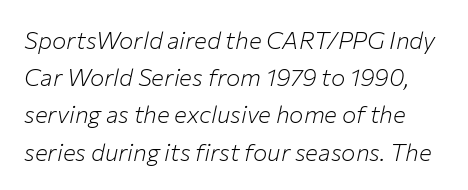
No extra tracking has been applied to these lines. The string is rendered with underlining switched off. Weight class: somewhere from thin through regular. An italicized treatment has been applied to the whole sample. Quick note: interline space is typical.
